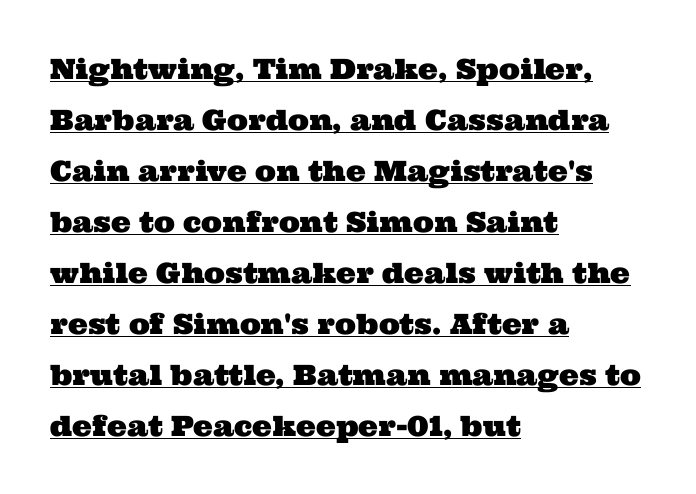
The image shows 28 px wide serif type; set left-aligned, line spacing 1.82x, normal letter spacing, underlined; medium stroke contrast and a medium x-height.
